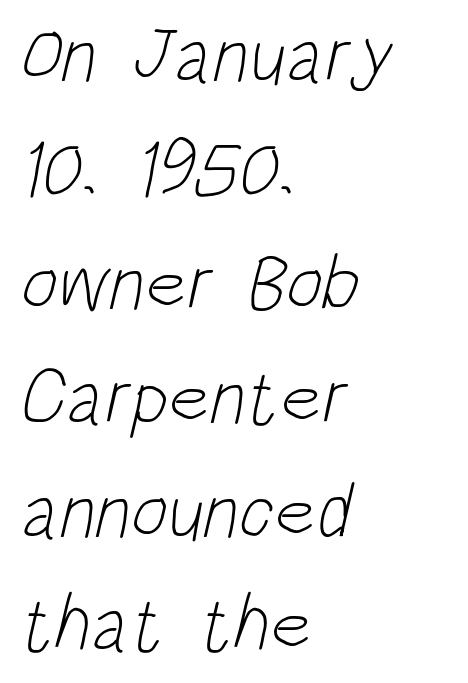
{"serif": "no", "bold": "no", "weight": "light", "width": "condensed", "stroke_contrast": "low", "x_height": "large", "monospaced": "no", "underline": "no", "align": "left", "line_spacing": "normal", "line_spacing_ratio": 1.46, "letter_spacing": "normal", "letter_spacing_em": 0.0, "glyph_px": 78}
